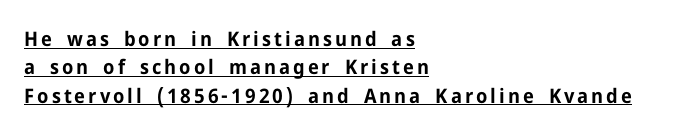
The image shows 20 px bold type, upright; set left-aligned, normal line spacing (1.42x), underlined.
